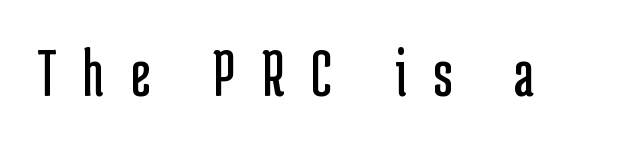
{"serif": "no", "italic": "no", "bold": "no", "weight": "regular", "width": "condensed", "stroke_contrast": "low", "x_height": "medium", "monospaced": "no", "underline": "no", "letter_spacing": "wide", "letter_spacing_em": 0.39, "glyph_px": 69}
